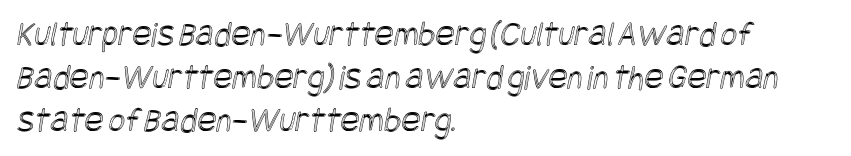
{"width": "condensed", "x_height": "large", "underline": "no", "align": "left", "line_spacing_ratio": 1.2, "letter_spacing": "normal", "letter_spacing_em": 0.0, "glyph_px": 36}
